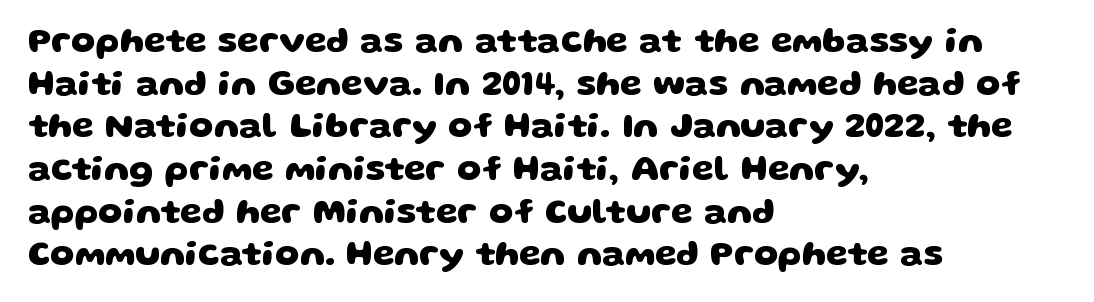
The image shows 35 px heavy, wide sans-serif type; set left-aligned, line spacing 1.22x, normal letter spacing, not underlined; low stroke contrast and a large x-height.
